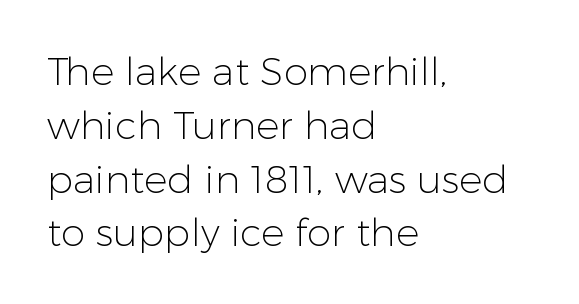
The image shows 39 px light sans-serif type, upright; set left-aligned, normal line spacing (1.38x), normal letter spacing, not underlined; low stroke contrast and a medium x-height.
